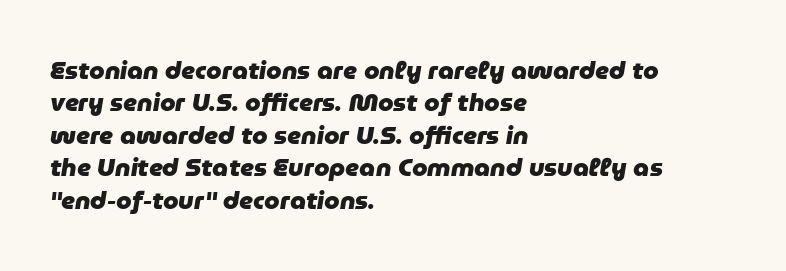
Plain, unruled lines of type. Each new line begins a customary step beneath the previous one. The setting favours the left margin, as ordinary paragraphs usually do. The glyphs have the mass of a bold cut.
